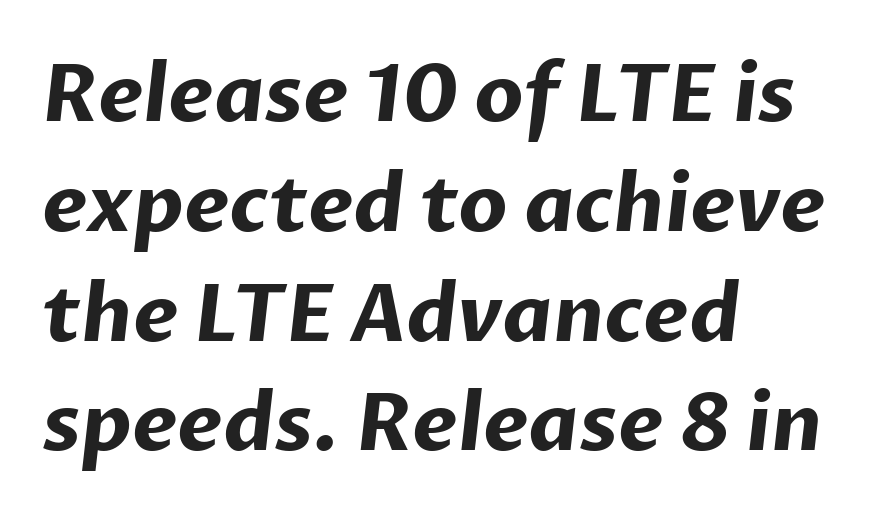
The image shows 79 px bold sans-serif type; set left-aligned, normal line spacing (1.39x), normal letter spacing, not underlined; low stroke contrast and a medium x-height.
